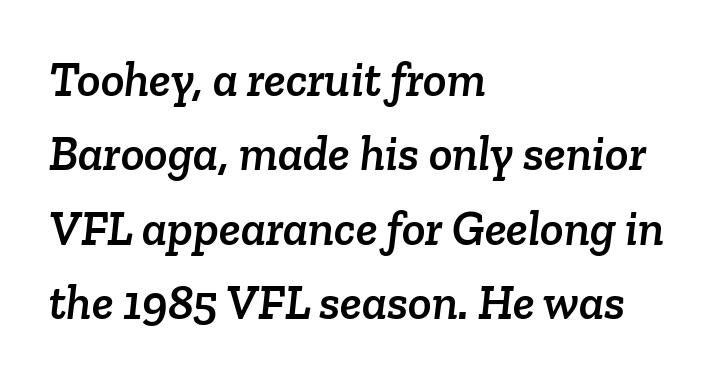
Q: Is the typeface a serif or a sans-serif typeface? A: Serif.
Q: Is the text underlined? A: No.
Q: How is the paragraph aligned? A: Left-aligned.
Q: Is the spacing between letters normal or unusually wide? A: Normal.
Q: Is the spacing between lines tight, normal or loose? A: Normal.
Q: Width (condensed, normal, or wide)? A: Normal.
Q: Stroke contrast? A: Low.
Q: x-height? A: Medium.
Q: Monospaced? A: No.
